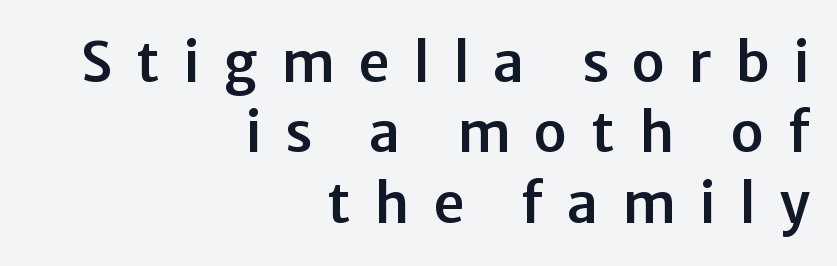
{"serif": "no", "italic": "no", "width": "normal", "stroke_contrast": "low", "x_height": "medium", "monospaced": "no", "underline": "no", "align": "right", "line_spacing": "normal", "line_spacing_ratio": 1.28, "letter_spacing": "wide", "letter_spacing_em": 0.43, "glyph_px": 55}
